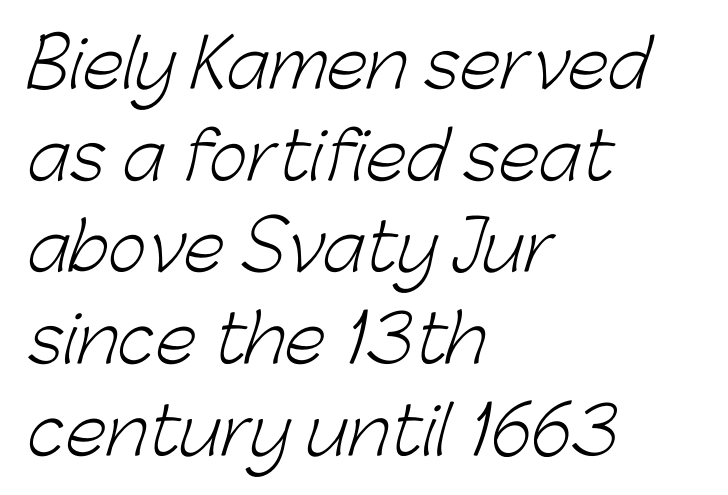
The image shows 66 px light sans-serif type; set left-aligned, normal line spacing (1.39x), normal letter spacing, not underlined; low stroke contrast and a medium x-height.
